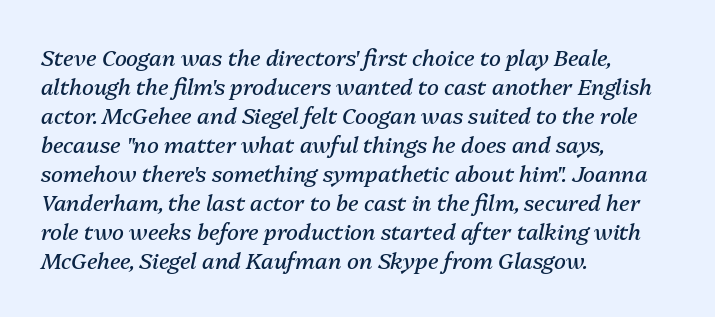
The image shows 22 px text type, italic (leaning right); set left-aligned, normal line spacing (1.32x), normal letter spacing, not underlined.
